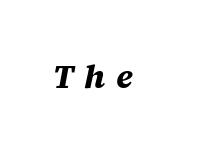
The typesetting leans heavy: a genuine bold. Think of a printed novel: that variable character pitch is what you see here. Quick note: italic. There is plenty of visible air inserted between adjacent glyphs.
